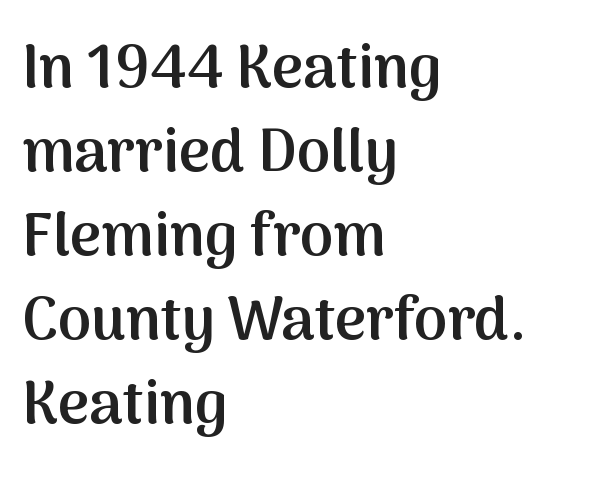
{"serif": "no", "italic": "no", "bold": "semi", "weight": "semibold", "width": "normal", "stroke_contrast": "medium", "x_height": "medium", "monospaced": "no", "underline": "no", "align": "left", "line_spacing": "normal", "line_spacing_ratio": 1.4, "letter_spacing": "normal", "letter_spacing_em": 0.0, "glyph_px": 60}
